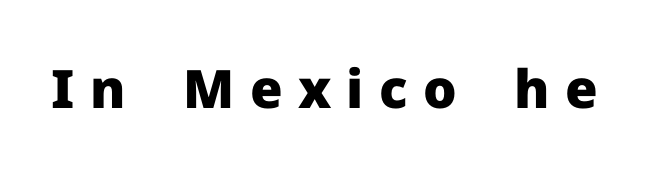
The passage shown is emphatically bold. The type family on display is of the sans-serif kind. Notice how the stems are strictly vertical — no italics here. The baseline area is clear. You could only call the tracking loose — the letters float apart.
